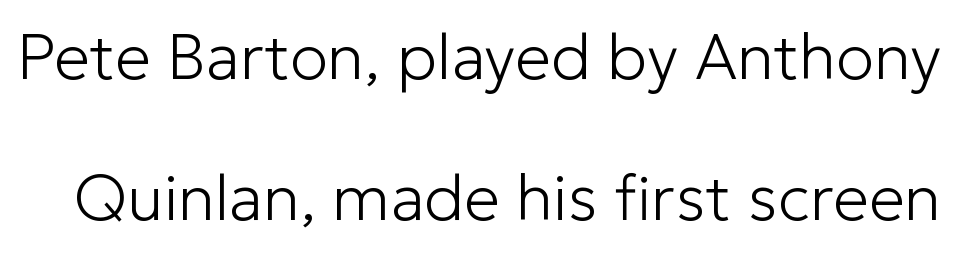
Leading: increased. The space directly below the letters is spotless. This rendering employs a face without finishing strokes, i.e., a sans-serif. Does the lettering tilt? It doesn't — this is upright. Is this a heavy cut? Hardly; it is regular or lighter. The type is set solid horizontally, with unmodified tracking.
